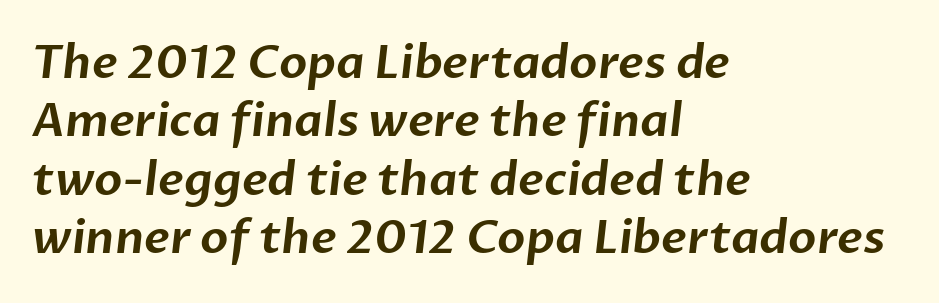
{"serif": "no", "width": "normal", "stroke_contrast": "low", "x_height": "medium", "monospaced": "no", "underline": "no", "align": "left", "line_spacing": "normal", "line_spacing_ratio": 1.27, "letter_spacing": "normal", "letter_spacing_em": 0.0, "glyph_px": 46}
